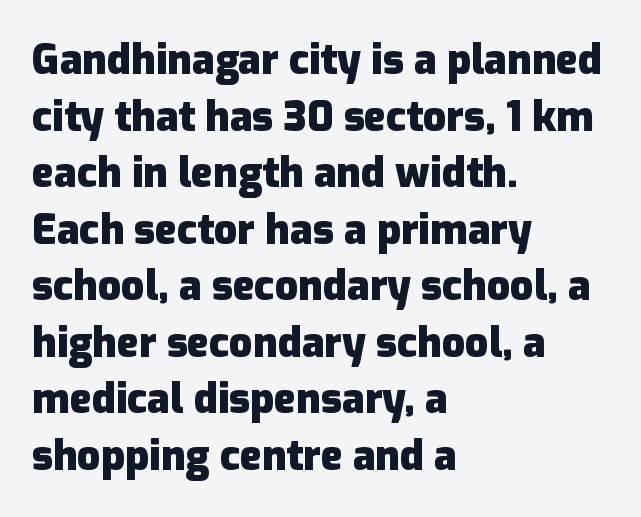
Q: Is the text bold? A: Yes.
Q: Is the text italic (slanted)? A: No, it is upright.
Q: Is the typeface a serif or a sans-serif typeface? A: Sans-serif.
Q: Is the text underlined? A: No.
Q: How is the paragraph aligned? A: Left-aligned.
Q: Is the spacing between letters normal or unusually wide? A: Normal.
Q: Is the spacing between lines tight, normal or loose? A: Normal.
Q: Width (condensed, normal, or wide)? A: Normal.
Q: Stroke contrast? A: Low.
Q: x-height? A: Medium.
Q: Monospaced? A: No.
